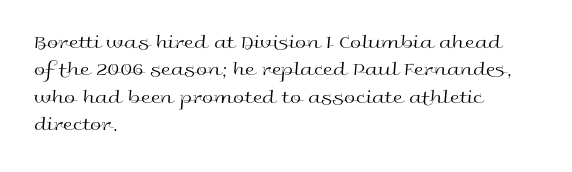
{"italic": "no", "bold": "no", "underline": "no", "align": "left", "line_spacing": "normal", "line_spacing_ratio": 1.37, "letter_spacing": "normal", "letter_spacing_em": 0.0, "glyph_px": 20}
